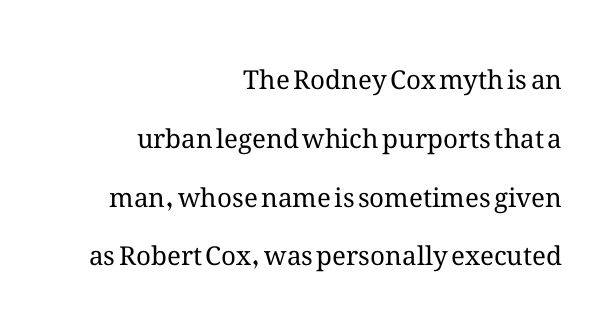
Plain, unruled lines of type. Default kerning and tracking; the words read as compact shapes. Horizontally, the lines are justified to the trailing edge only. Heft: none added — not bold. Compared with typical paragraphs, the rows here are farther apart.
